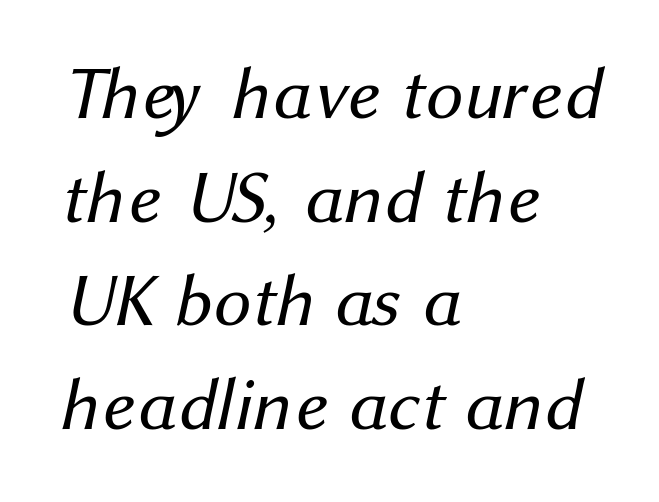
Q: Is the text bold? A: No.
Q: Is the typeface a serif or a sans-serif typeface? A: Sans-serif.
Q: Is the text underlined? A: No.
Q: How is the paragraph aligned? A: Left-aligned.
Q: Is the spacing between letters normal or unusually wide? A: Normal.
Q: Is the spacing between lines tight, normal or loose? A: Normal.
Q: Width (condensed, normal, or wide)? A: Normal.
Q: Stroke contrast? A: Medium.
Q: x-height? A: Medium.
Q: Monospaced? A: No.
